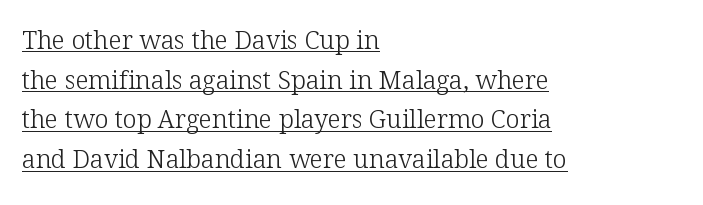
Teacher's note: observe the even left margin — that is flush-left alignment. Notice how a bar underscores the lettering throughout. Is there any slant? The stems are plumb. The rendering keeps characters at their native spacing. If you measured baseline to baseline, you'd find a middling distance.
